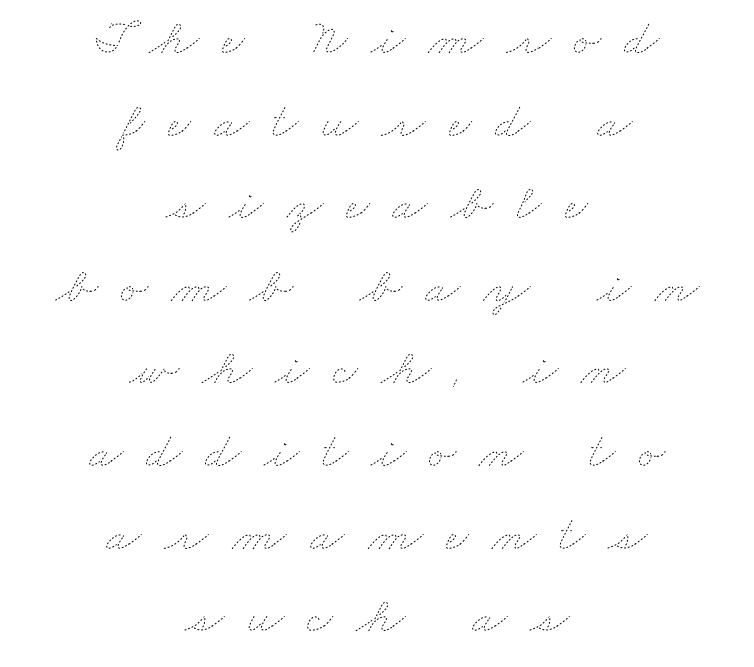
This sample has the flowing, uneven cadence of proportional lettering. Observe the wide spacing: letters keep a clear distance from each other. The line-height multiplier appears to be the usual default. Check under the words: just untouched page. The strokes are not fattened; the text isn't bold.
